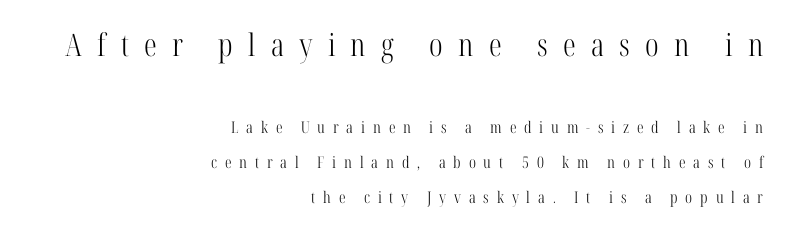
The image shows 31 px light, condensed serif type, upright; set right-aligned, loose line spacing (2.19x), unusually wide letter spacing (+0.49 em), not underlined; the first (top) block is 1.94x larger; high stroke contrast and a medium x-height.
